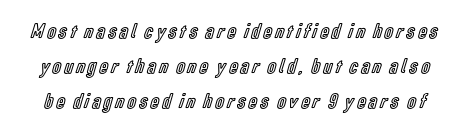
Notice how descenders clear the ascenders below comfortably — that's standard leading. Clear beneath every line of the passage.
